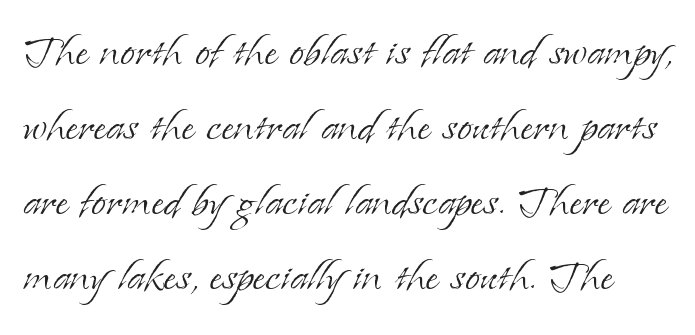
This sample uses plain, unmodified letter spacing. Line spacing here is normal. Summary of weight: not heavy and not bold. Do the characters align in a grid? No, the font is proportional.
